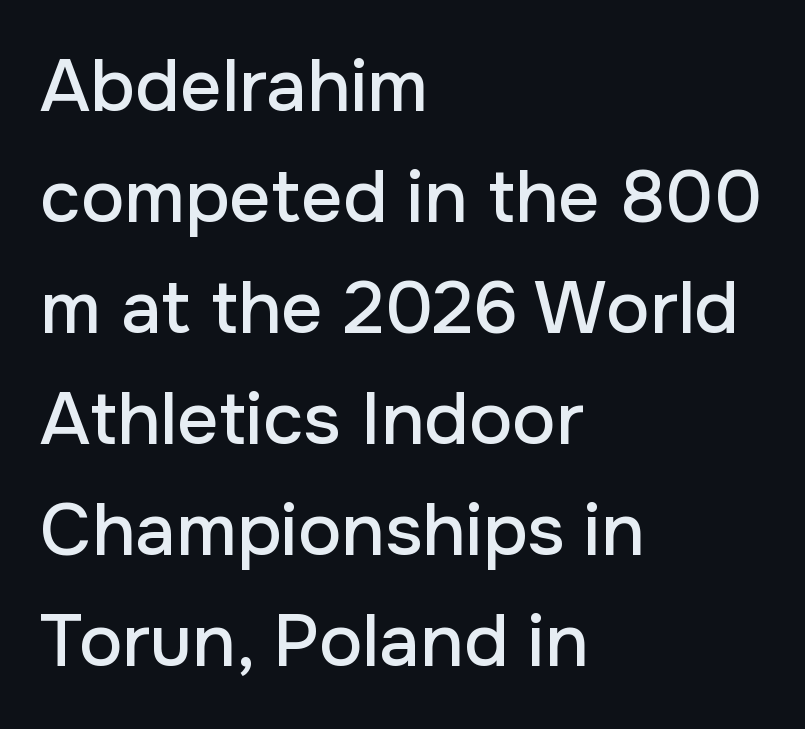
{"serif": "no", "italic": "no", "width": "normal", "stroke_contrast": "low", "x_height": "medium", "monospaced": "no", "underline": "no", "align": "left", "line_spacing": "normal", "line_spacing_ratio": 1.52, "letter_spacing": "normal", "letter_spacing_em": 0.0, "glyph_px": 73}
